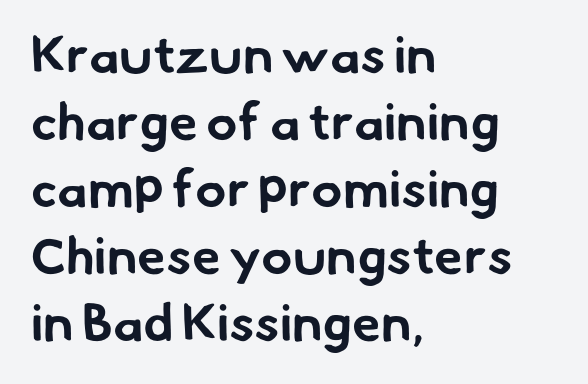
{"serif": "no", "bold": "yes", "weight": "bold", "width": "normal", "stroke_contrast": "low", "x_height": "small", "monospaced": "no", "underline": "no", "align": "left", "line_spacing": "normal", "line_spacing_ratio": 1.29, "letter_spacing": "normal", "letter_spacing_em": 0.0, "glyph_px": 52}
